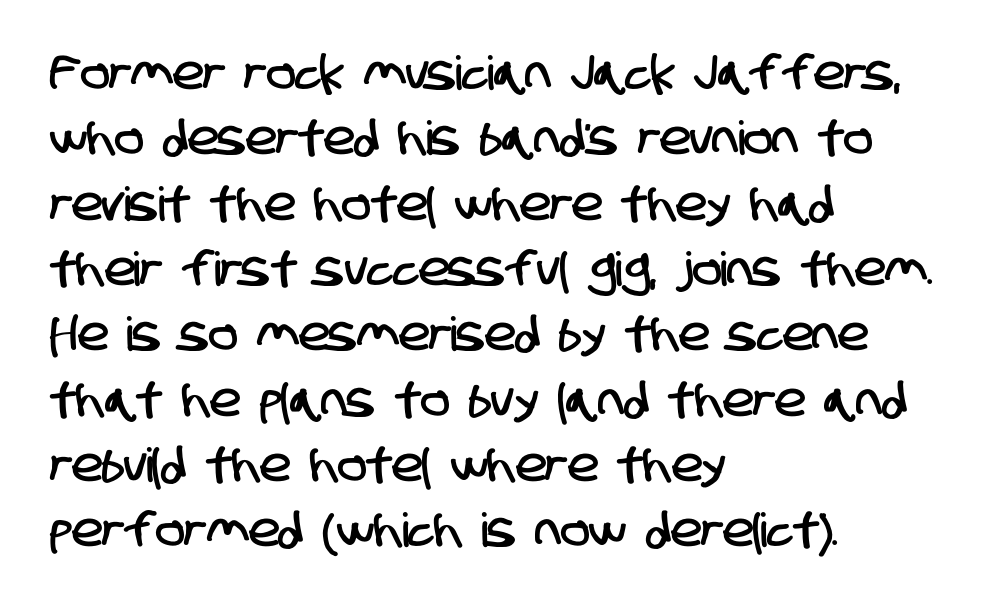
The image shows 47 px condensed sans-serif type; set left-aligned, normal line spacing (1.39x), normal letter spacing, not underlined; low stroke contrast and a large x-height.
